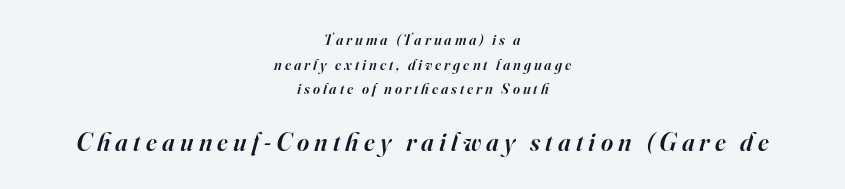
{"italic": "yes", "lean": "right", "slant_degrees": 16, "bold": "semi", "underline": "no", "align": "center", "line_spacing": "normal", "line_spacing_ratio": 1.65, "letter_spacing": "wide", "letter_spacing_em": 0.2, "larger_block": "second", "size_ratio": 1.73, "glyph_px": 26}
